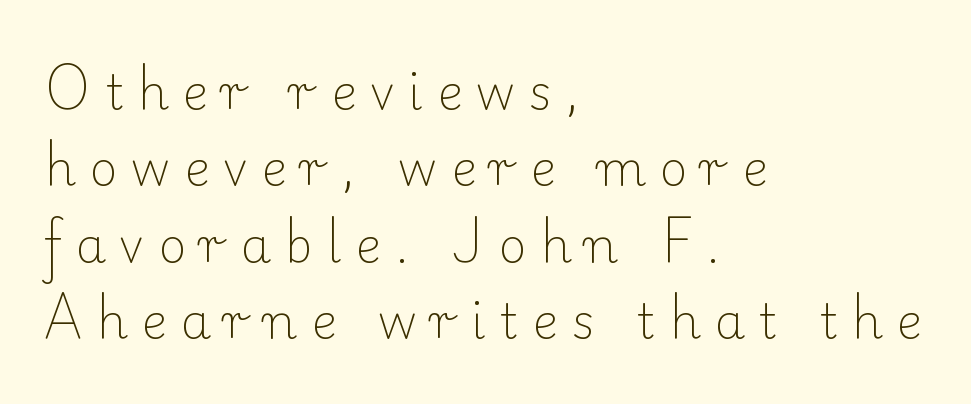
Compared with a typical body face, this is equally light or lighter still. This rendering features lettering with no underline. Do the characters align in a grid? No, the font is proportional. This rendering uses left alignment, leaving the right contour irregular.
